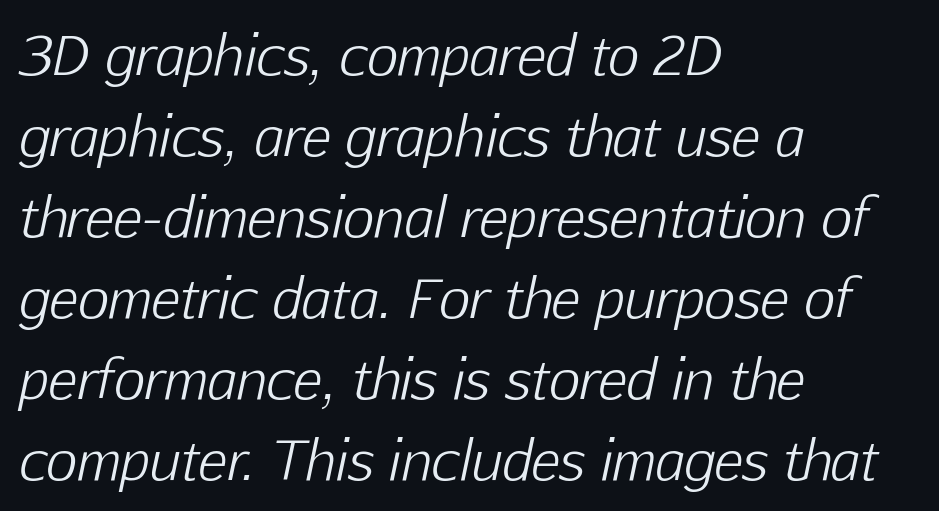
{"italic": "yes", "lean": "right", "slant_degrees": 12, "bold": "no", "weight": "light", "width": "normal", "stroke_contrast": "low", "x_height": "medium", "monospaced": "no", "underline": "no", "align": "left", "line_spacing": "normal", "line_spacing_ratio": 1.5, "letter_spacing": "normal", "letter_spacing_em": 0.0, "glyph_px": 54}
